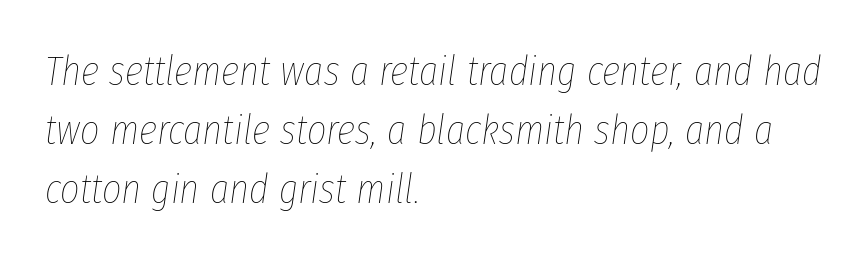
The image shows 42 px thin, condensed type, italic (leaning right); set left-aligned, normal line spacing (1.41x), normal letter spacing, not underlined; low stroke contrast and a medium x-height.
